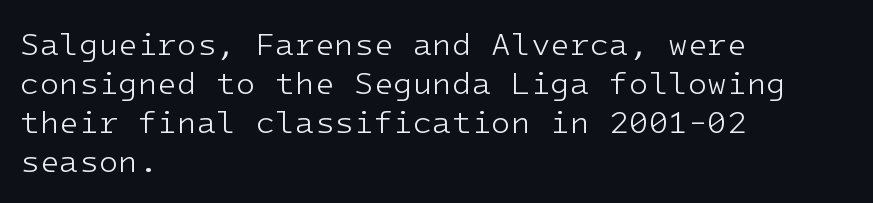
The image shows 32 px light sans-serif type, upright, monospaced; set left-aligned, line spacing 1.22x, normal letter spacing, not underlined; low stroke contrast and a medium x-height.
